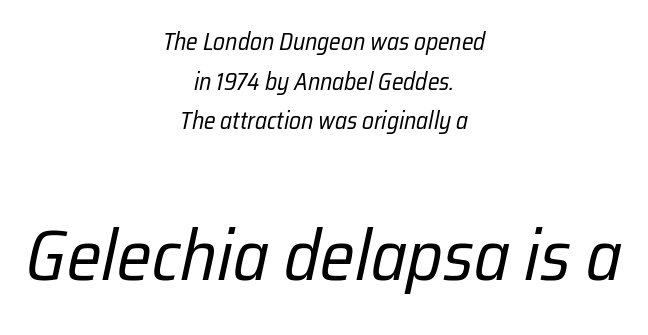
{"italic": "yes", "lean": "right", "slant_degrees": 12, "bold": "no", "weight": "regular", "width": "condensed", "stroke_contrast": "low", "x_height": "medium", "monospaced": "no", "underline": "no", "align": "center", "line_spacing": "normal", "line_spacing_ratio": 1.65, "letter_spacing": "normal", "letter_spacing_em": 0.0, "larger_block": "second", "size_ratio": 3.0, "glyph_px": 72}
